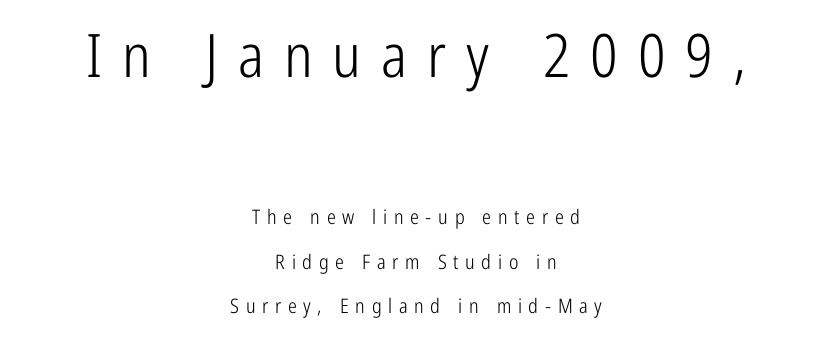
{"serif": "no", "italic": "no", "bold": "no", "weight": "light", "width": "condensed", "stroke_contrast": "low", "x_height": "medium", "monospaced": "no", "underline": "no", "align": "center", "line_spacing": "loose", "line_spacing_ratio": 2.22, "letter_spacing": "wide", "letter_spacing_em": 0.33, "larger_block": "first", "size_ratio": 3.0, "glyph_px": 60}
